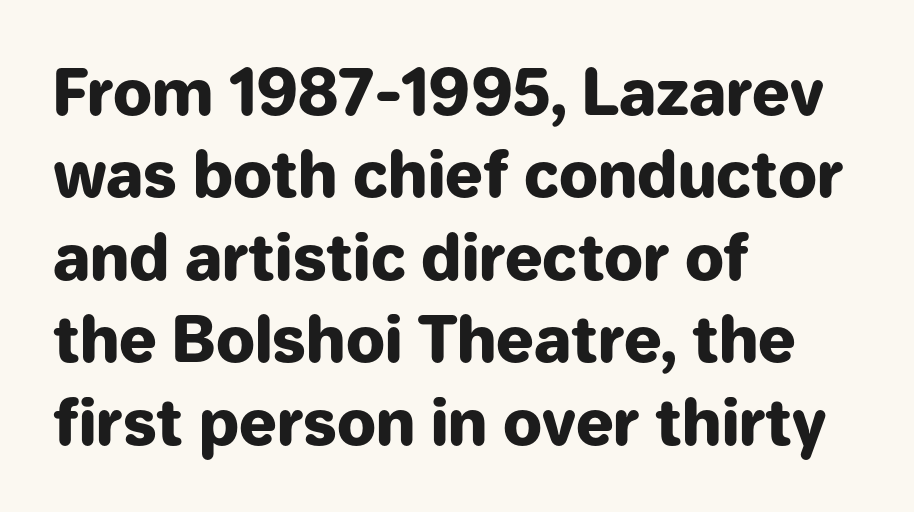
The image shows 62 px heavy sans-serif type, upright; set left-aligned, normal line spacing (1.33x), normal letter spacing, not underlined; low stroke contrast and a medium x-height.
